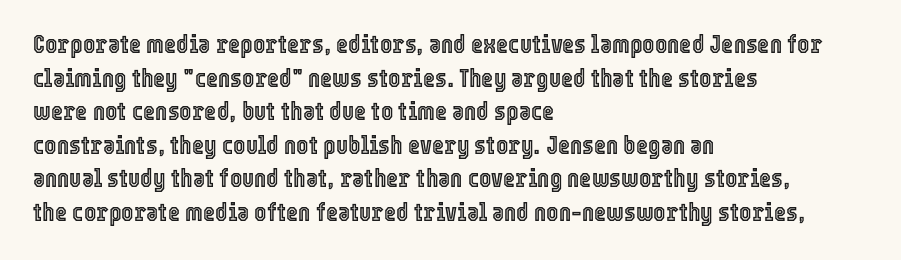
{"italic": "no", "underline": "no", "align": "left", "line_spacing": "normal", "line_spacing_ratio": 1.29, "letter_spacing": "normal", "letter_spacing_em": 0.0, "glyph_px": 26}
